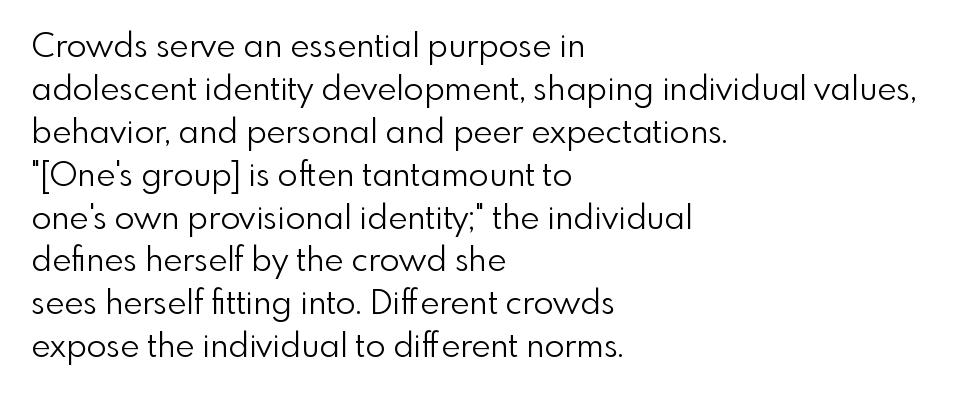
Each row of text sits above clean, open space. These lines are rendered in a variable-pitch font. Characters follow at the spacing the type designer built in. Is there much room between lines? A standard amount, neither cramped nor airy.
